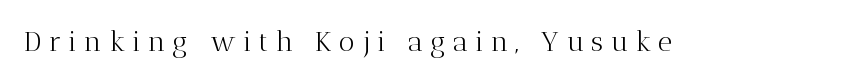
Each word looks stretched out because of the extra space between its letters. The letters advance in unequal steps, a hallmark of proportional type. Descenders are the only things crossing below the line. Vertical stems look standard width or narrower in stroke. This is the regular roman posture of the typeface.
